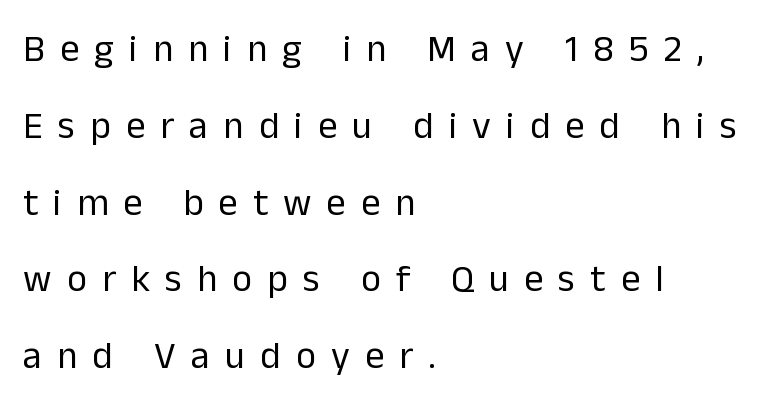
The letters stand upright; this is a roman face. Is the type heavy? It reads as light-to-regular instead. The type is letterspaced generously, with wide tracking. Examine the stroke ends and you'll find no serifs. Reading down the column, the eye jumps a long way to each next line. Honestly, there is no underline to notice here at all.
